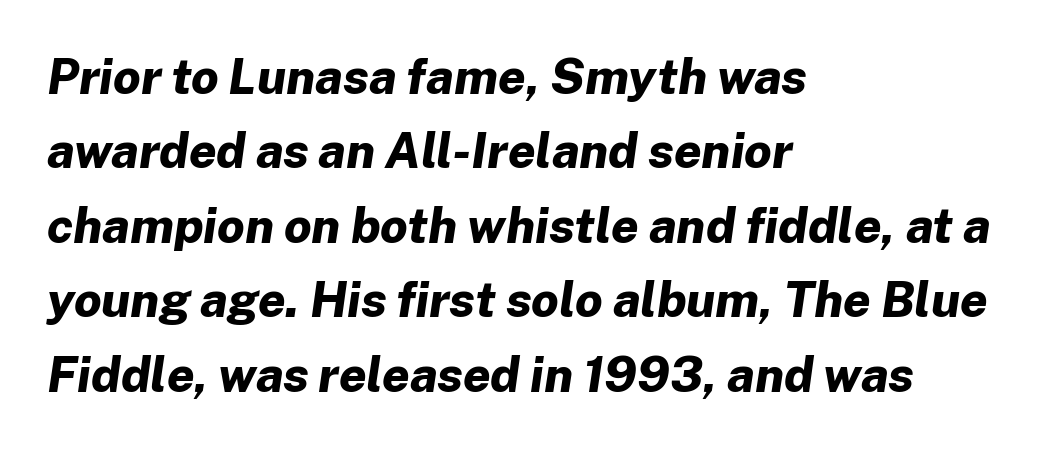
Is the type bold? Yes — the strokes are clearly thick and heavy. The letters sit at their default tracking, neither squeezed nor spread. The baseline area is clear. In terms of leading, this rendering sits right in the middle. Varying glyph widths throughout — classic text-font behaviour.
